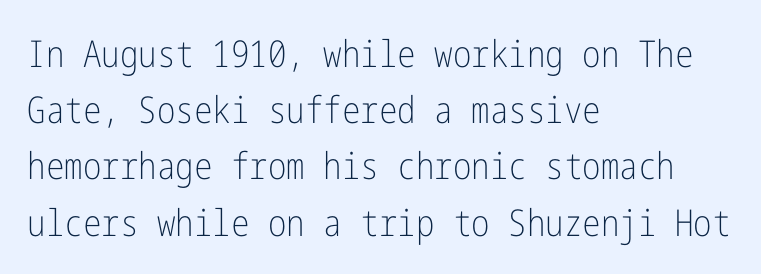
The typesetting does not lean heavy: it is not bold. This sample keeps an unexceptional amount of space between lines. Examine the stroke ends and you'll find no serifs. Typeset ragged right — the left edge is the straight one. Letters rest on an invisible, unmarked baseline.
